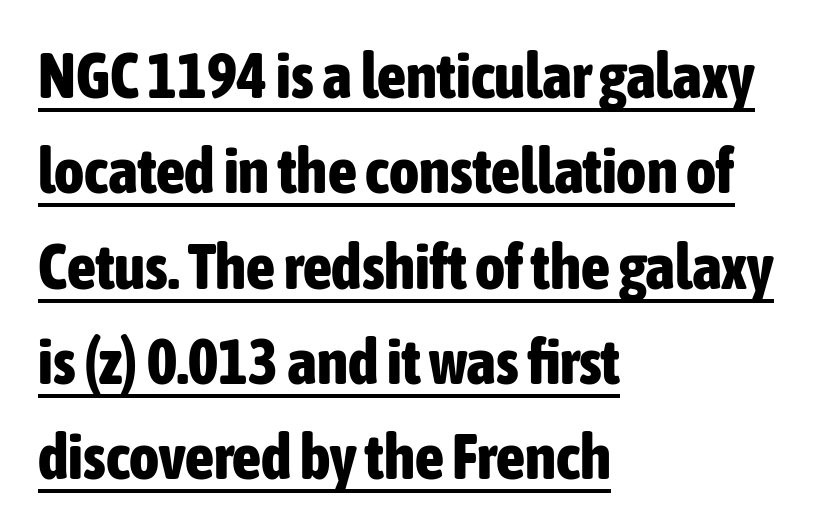
Q: Is the text bold? A: Yes.
Q: Is the text italic (slanted)? A: No, it is upright.
Q: Is the typeface a serif or a sans-serif typeface? A: Sans-serif.
Q: Is the text underlined? A: Yes.
Q: How is the paragraph aligned? A: Left-aligned.
Q: Is the spacing between letters normal or unusually wide? A: Normal.
Q: Is the spacing between lines tight, normal or loose? A: Normal.
Q: Width (condensed, normal, or wide)? A: Condensed.
Q: Stroke contrast? A: Low.
Q: x-height? A: Medium.
Q: Monospaced? A: No.
